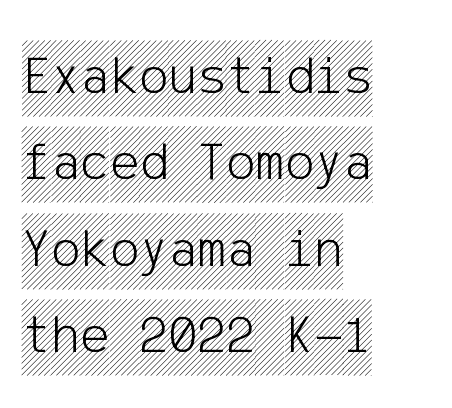
{"italic": "no", "width": "condensed", "x_height": "large", "underline": "no", "align": "left", "line_spacing": "normal", "line_spacing_ratio": 1.57, "letter_spacing": "normal", "letter_spacing_em": 0.0, "glyph_px": 55}
